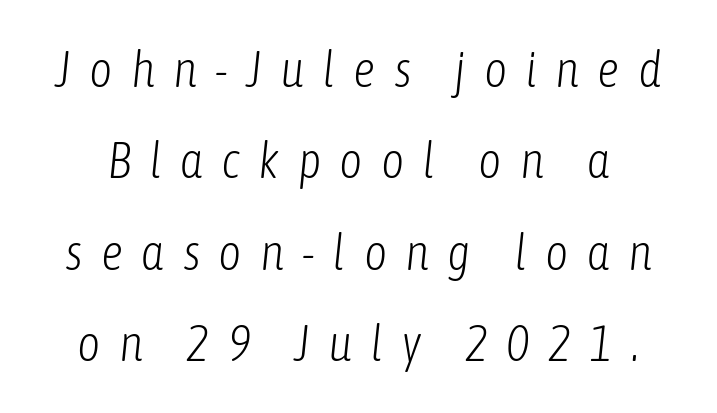
Q: Is the text bold? A: No.
Q: Is the text italic (slanted)? A: Yes, it leans right by about 6 degrees.
Q: Is the text underlined? A: No.
Q: Is the spacing between letters normal or unusually wide? A: Unusually wide.
Q: Width (condensed, normal, or wide)? A: Condensed.
Q: Stroke contrast? A: Low.
Q: x-height? A: Medium.
Q: Monospaced? A: No.
